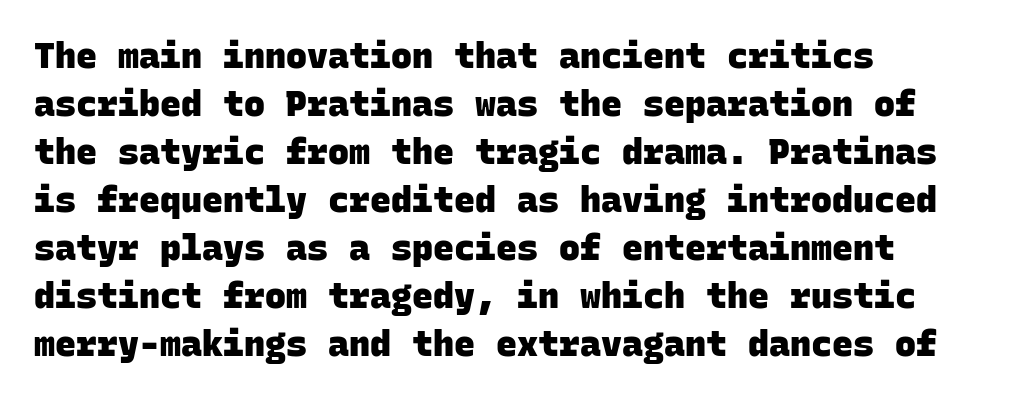
The image shows 35 px heavy sans-serif type, monospaced; set left-aligned, normal line spacing (1.37x), normal letter spacing, not underlined; low stroke contrast and a large x-height.
